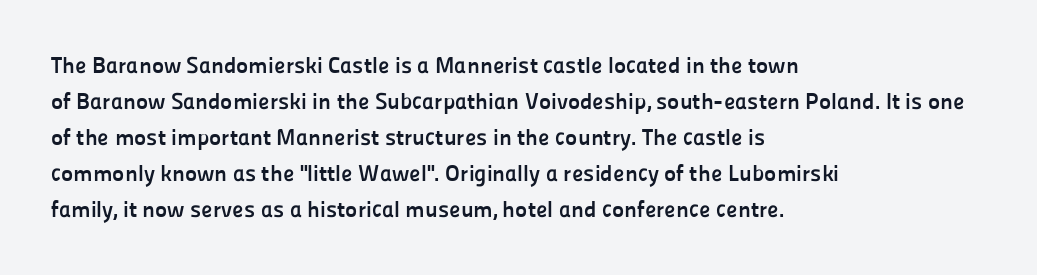
{"italic": "no", "bold": "yes", "underline": "no", "align": "left", "line_spacing": "normal", "line_spacing_ratio": 1.57, "letter_spacing": "normal", "letter_spacing_em": 0.0, "glyph_px": 23}
